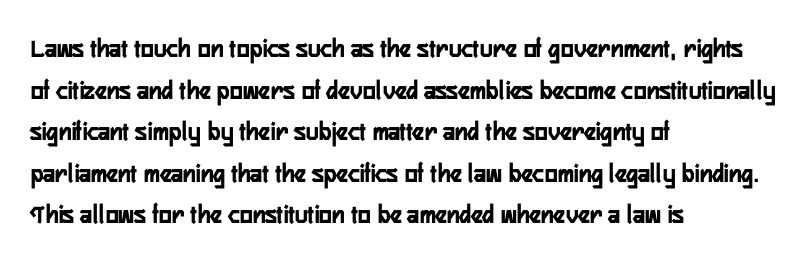
{"italic": "no", "bold": "yes", "underline": "no", "align": "left", "line_spacing": "normal", "line_spacing_ratio": 1.54, "letter_spacing": "normal", "letter_spacing_em": 0.0, "glyph_px": 27}
